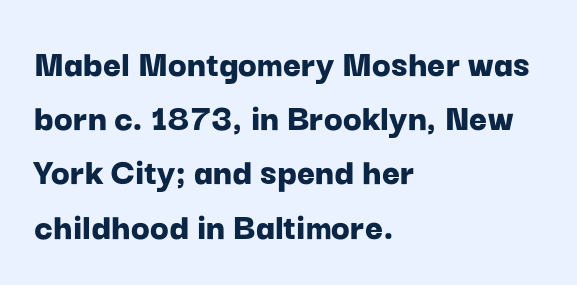
The rendering anchors every line to the left-hand side. The passage shown is typed in a proportional face where columns would drift. This is roman type, the default non-slanted kind. The baseline area is clear. Glyph-to-glyph distance matches everyday printed text.
